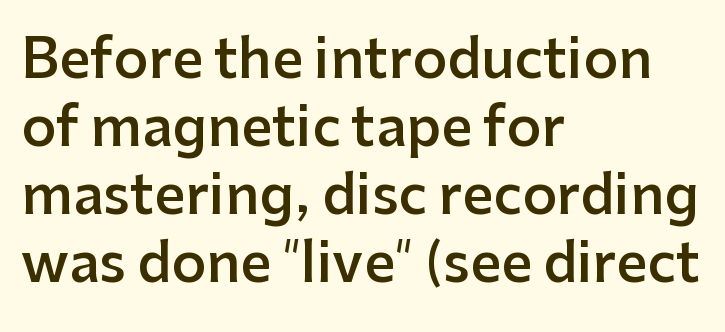
{"serif": "no", "italic": "no", "bold": "semi", "weight": "semibold", "width": "normal", "stroke_contrast": "low", "x_height": "medium", "monospaced": "no", "underline": "no", "align": "left", "line_spacing": "normal", "line_spacing_ratio": 1.26, "letter_spacing": "normal", "letter_spacing_em": 0.0, "glyph_px": 54}
